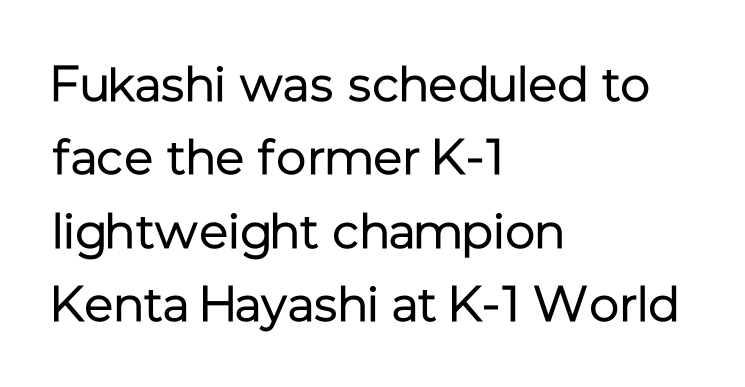
Each new line begins a customary step beneath the previous one. Glance below the letters and you will spot only blank space. This rendering leaves character spacing at its baseline value. This is the regular roman posture of the typeface.
